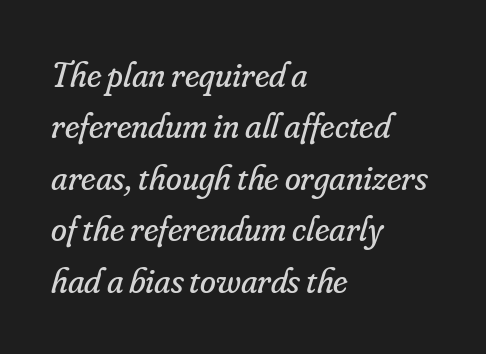
The image shows 36 px regular-weight serif type, italic (leaning right); set left-aligned, normal line spacing (1.43x), normal letter spacing, not underlined; low stroke contrast and a small x-height.
